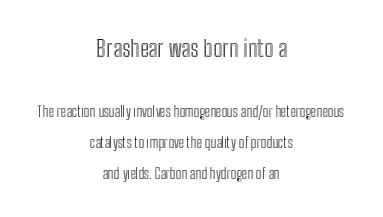
Q: Is the text italic (slanted)? A: No, it is upright.
Q: Is the text underlined? A: No.
Q: How is the paragraph aligned? A: Centered.
Q: Is the spacing between letters normal or unusually wide? A: Normal.
Q: Is the spacing between lines tight, normal or loose? A: Loose.
Q: Which block of text is set in a larger size, the first (top) or the second (bottom)? A: The first (top) one.
